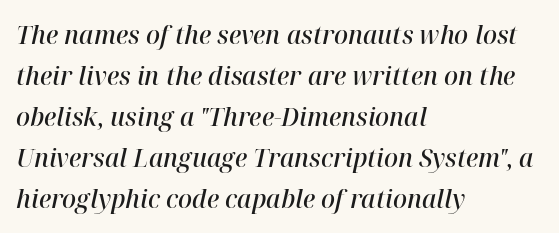
Quick note: interline space is typical. The face used here is rendered with its standard letterfit. Left-aligned paragraph, ragged on the right. The face used here has a pronounced slope to its letters. Quick note: underline off.
